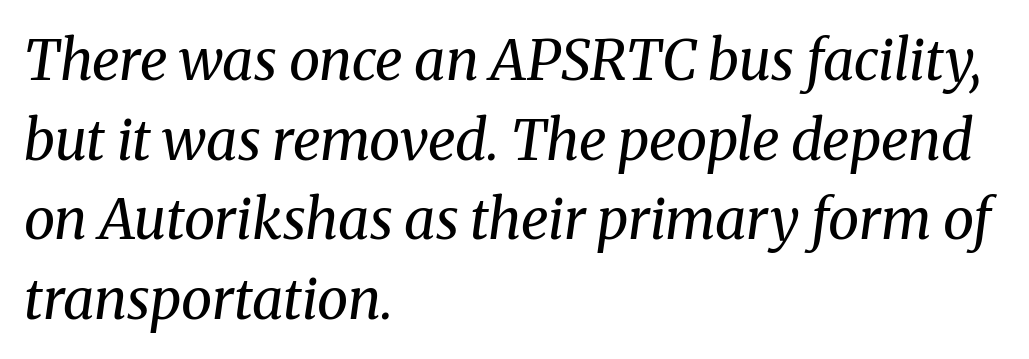
{"serif": "yes", "italic": "yes", "lean": "right", "slant_degrees": 8, "bold": "no", "weight": "regular", "width": "normal", "stroke_contrast": "medium", "x_height": "medium", "monospaced": "no", "underline": "no", "align": "left", "line_spacing": "normal", "line_spacing_ratio": 1.42, "letter_spacing": "normal", "letter_spacing_em": 0.0, "glyph_px": 56}
